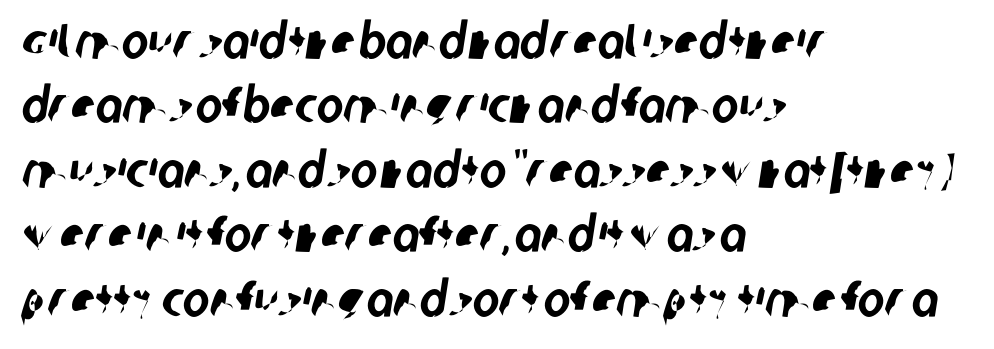
Q: Is the typeface a serif or a sans-serif typeface? A: Sans-serif.
Q: Is the text underlined? A: No.
Q: How is the paragraph aligned? A: Left-aligned.
Q: Is the spacing between letters normal or unusually wide? A: Normal.
Q: Is the spacing between lines tight, normal or loose? A: Normal.
Q: Width (condensed, normal, or wide)? A: Condensed.
Q: Stroke contrast? A: Low.
Q: x-height? A: Large.
Q: Monospaced? A: No.
